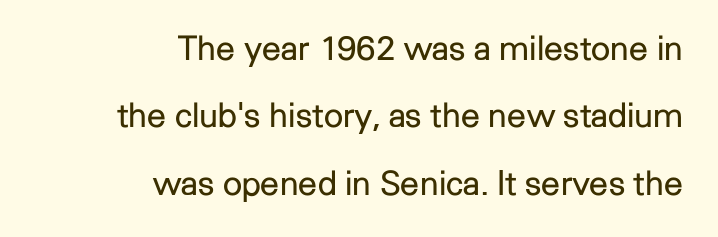
The image shows 34 px regular-weight sans-serif type, upright; set right-aligned, loose line spacing (1.98x), normal letter spacing, not underlined; low stroke contrast and a medium x-height.
